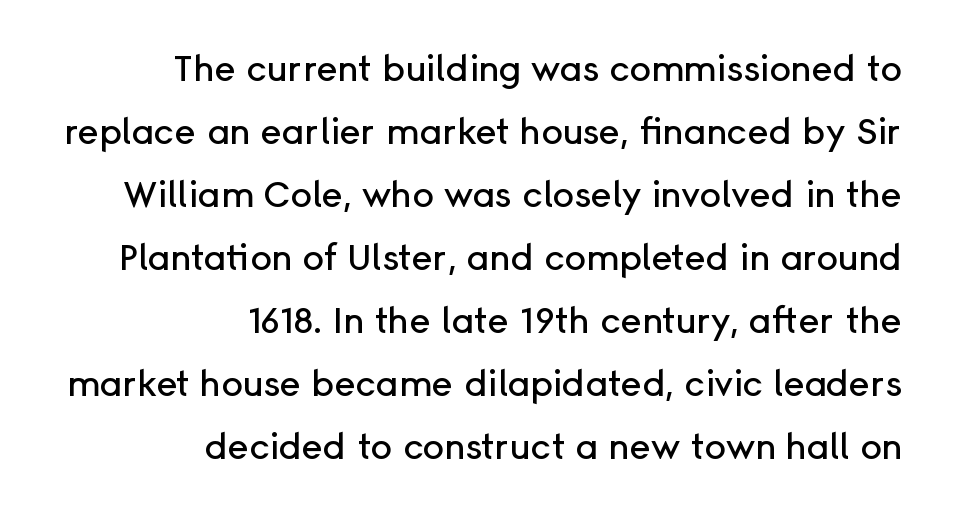
Q: Is the text italic (slanted)? A: No, it is upright.
Q: Is the typeface a serif or a sans-serif typeface? A: Sans-serif.
Q: Is the text underlined? A: No.
Q: How is the paragraph aligned? A: Right-aligned.
Q: Is the spacing between letters normal or unusually wide? A: Normal.
Q: Width (condensed, normal, or wide)? A: Normal.
Q: Stroke contrast? A: Low.
Q: x-height? A: Medium.
Q: Monospaced? A: No.
